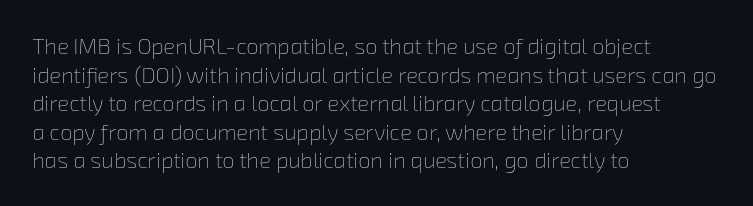
Q: Is the text bold? A: No.
Q: Is the text underlined? A: No.
Q: How is the paragraph aligned? A: Left-aligned.
Q: Is the spacing between letters normal or unusually wide? A: Normal.
Q: Is the spacing between lines tight, normal or loose? A: Normal.
